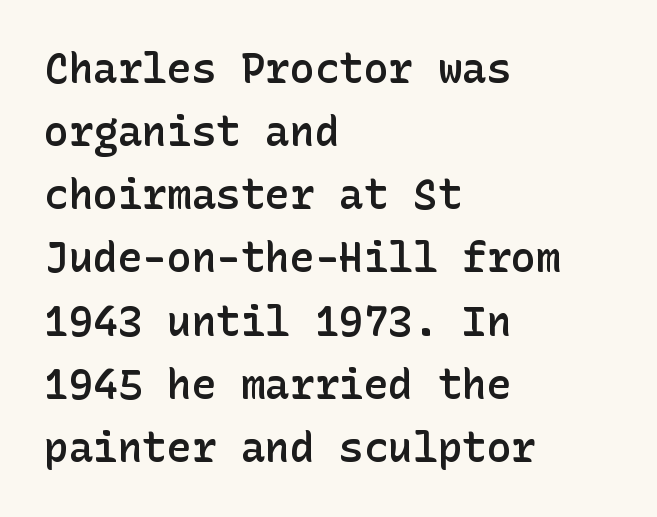
Q: Is the text bold? A: Semi-bold.
Q: Is the text italic (slanted)? A: No, it is upright.
Q: Is the typeface a serif or a sans-serif typeface? A: Sans-serif.
Q: Is the text underlined? A: No.
Q: How is the paragraph aligned? A: Left-aligned.
Q: Is the spacing between letters normal or unusually wide? A: Normal.
Q: Is the spacing between lines tight, normal or loose? A: Normal.
Q: Width (condensed, normal, or wide)? A: Normal.
Q: Stroke contrast? A: Low.
Q: x-height? A: Medium.
